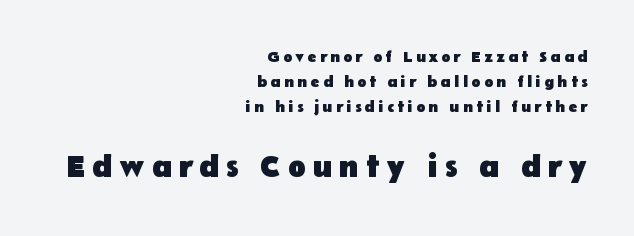
{"serif": "no", "italic": "no", "bold": "yes", "weight": "heavy", "width": "normal", "stroke_contrast": "low", "x_height": "medium", "monospaced": "no", "underline": "no", "align": "right", "line_spacing": "normal", "line_spacing_ratio": 1.56, "letter_spacing": "wide", "letter_spacing_em": 0.22, "larger_block": "second", "size_ratio": 2.0, "glyph_px": 32}
